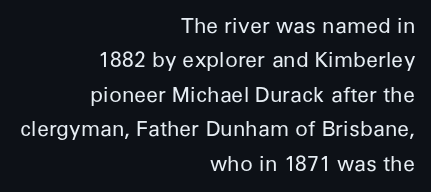
{"italic": "no", "bold": "no", "underline": "no", "align": "right", "line_spacing": "normal", "line_spacing_ratio": 1.64, "letter_spacing": "normal", "letter_spacing_em": 0.0, "glyph_px": 21}
